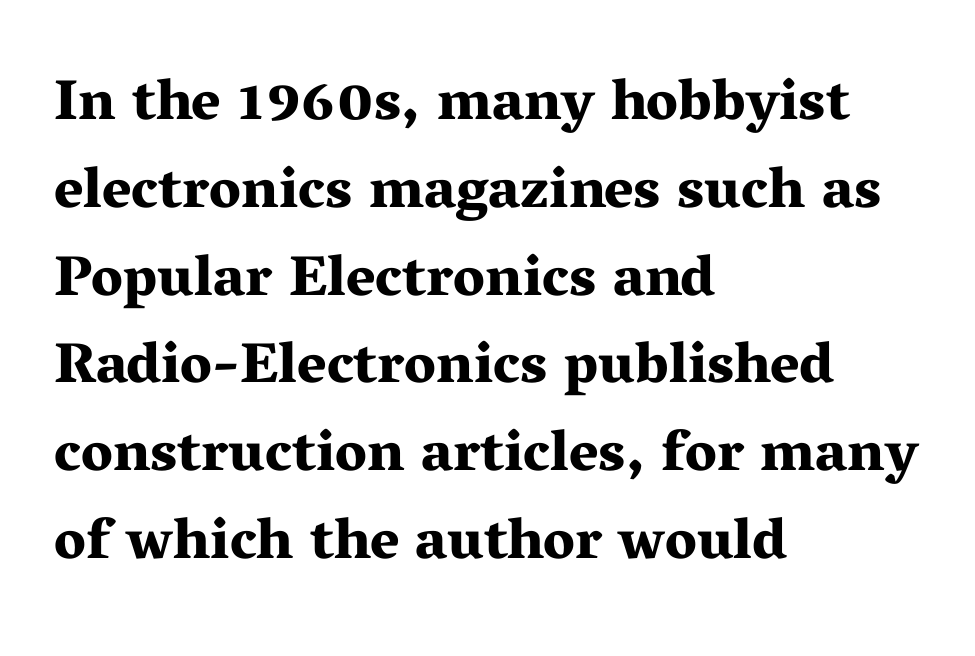
The font family rendered here belongs to the serif group. Each letter keeps its own natural width here, so spacing adapts to shape. A full-strength bold gives these letters their thick strokes. This rendering leaves character spacing at its baseline value. The glyphs are unaccompanied by any horizontal stroke below them. Successive baselines arrive at the customary interval.
